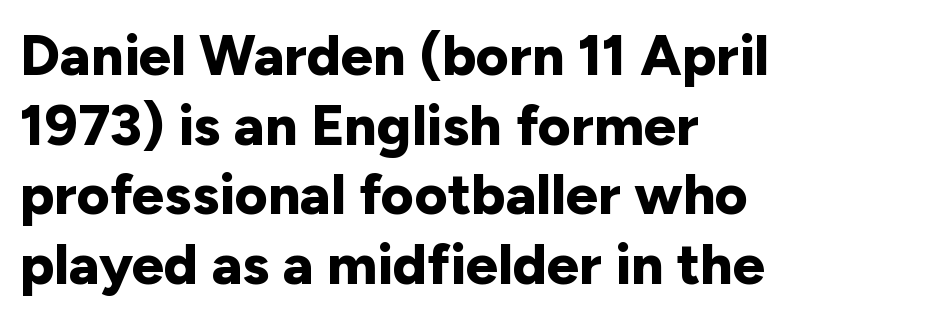
The image shows 57 px bold sans-serif type, upright; set left-aligned, line spacing 1.22x, normal letter spacing, not underlined; low stroke contrast and a medium x-height.
